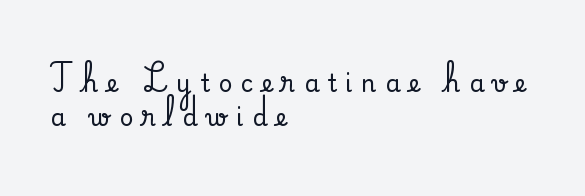
{"italic": "no", "underline": "no", "align": "left", "line_spacing": "normal", "line_spacing_ratio": 1.42, "letter_spacing": "wide", "letter_spacing_em": 0.36, "glyph_px": 24}
